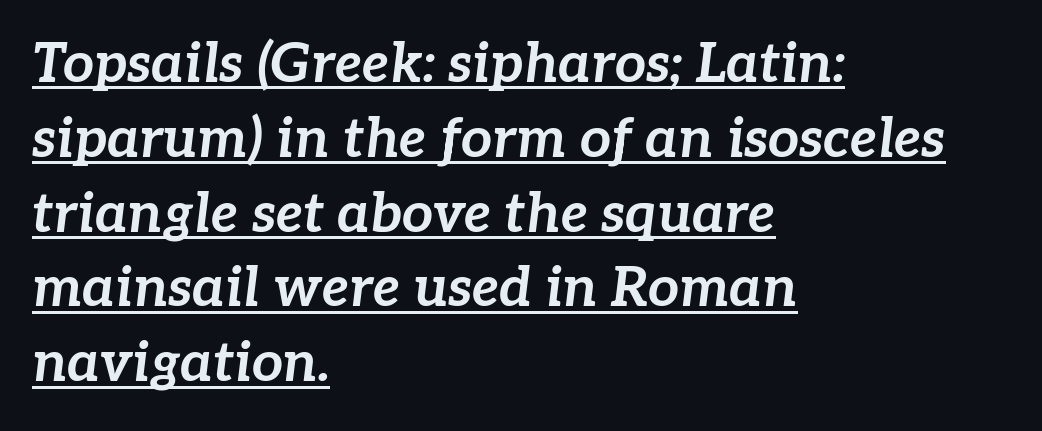
Students, observe the line beneath the letters — that is underlining. Casual observation: everything's shoved over to the left. Pretty heavy lettering here — definitely bold. Vertically, the passage feels balanced, rows spaced as you'd expect. The typography opts for an oblique posture over an upright one.
